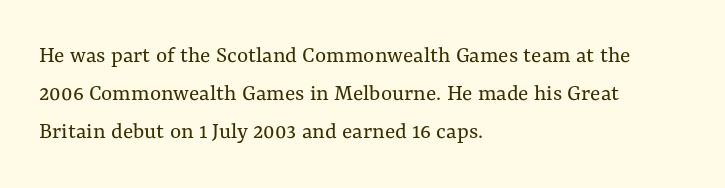
{"italic": "no", "bold": "no", "underline": "no", "align": "left", "line_spacing": "normal", "line_spacing_ratio": 1.58, "letter_spacing": "normal", "letter_spacing_em": 0.0, "glyph_px": 24}
